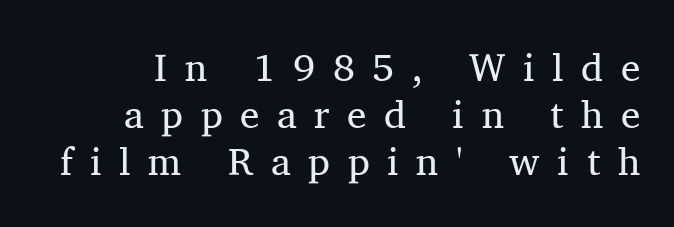
{"serif": "yes", "italic": "no", "bold": "no", "weight": "regular", "width": "normal", "stroke_contrast": "medium", "x_height": "medium", "monospaced": "no", "underline": "no", "line_spacing_ratio": 1.2, "letter_spacing": "wide", "letter_spacing_em": 0.45, "glyph_px": 39}
